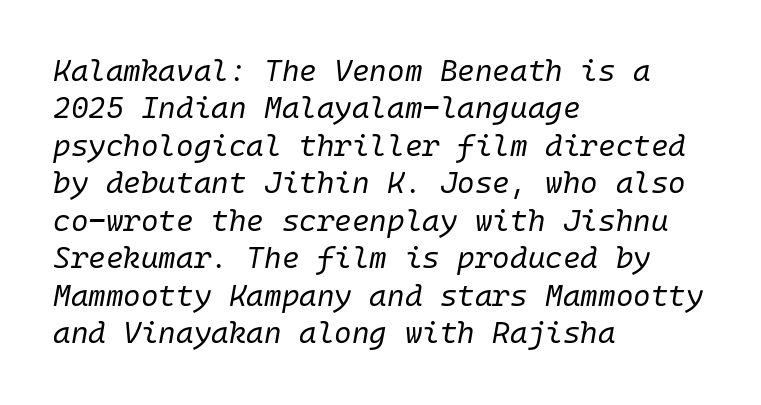
Q: Is the text bold? A: No.
Q: Is the text italic (slanted)? A: Yes, it leans right by about 10 degrees.
Q: Is the text underlined? A: No.
Q: How is the paragraph aligned? A: Left-aligned.
Q: Is the spacing between letters normal or unusually wide? A: Normal.
Q: Is the spacing between lines tight, normal or loose? A: Normal.
Q: Width (condensed, normal, or wide)? A: Normal.
Q: Stroke contrast? A: Low.
Q: x-height? A: Medium.
